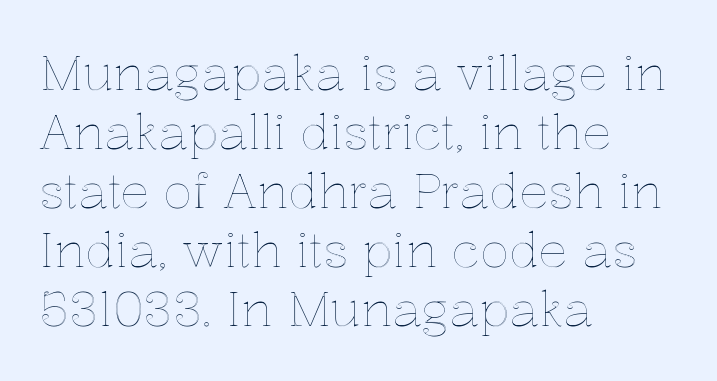
{"italic": "no", "width": "normal", "x_height": "medium", "monospaced": "no", "underline": "no", "align": "left", "line_spacing_ratio": 1.23, "letter_spacing": "normal", "letter_spacing_em": 0.0, "glyph_px": 48}
